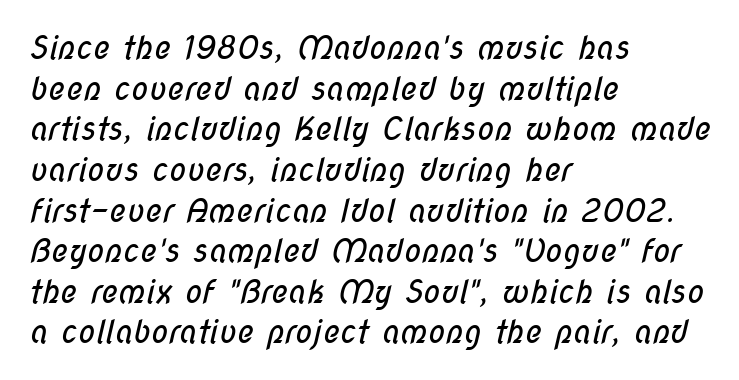
You could not count columns in this text — the font is proportionally spaced. This is sans-serif lettering, the kind often seen on screens and signage. The rendering uses a moderate line-height, typical for paragraphs. No extra ink here — the face is not bold. In CSS terms this would be text-align: left.
